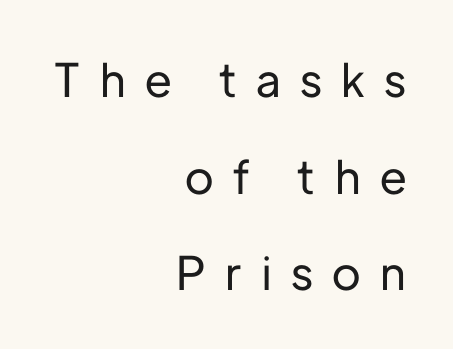
Q: Is the text italic (slanted)? A: No, it is upright.
Q: Is the typeface a serif or a sans-serif typeface? A: Sans-serif.
Q: Is the text underlined? A: No.
Q: How is the paragraph aligned? A: Right-aligned.
Q: Is the spacing between letters normal or unusually wide? A: Unusually wide.
Q: Is the spacing between lines tight, normal or loose? A: Loose.
Q: Width (condensed, normal, or wide)? A: Normal.
Q: Stroke contrast? A: Low.
Q: x-height? A: Medium.
Q: Monospaced? A: No.
